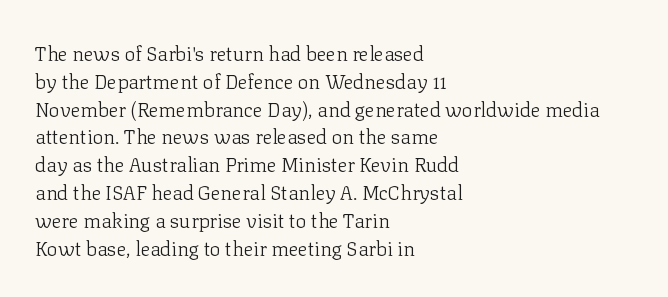
Nothing heavy about these letters — not bold at all. Compared with a centered layout, this one pins lines to the left instead. Spacing between characters is what you'd get straight out of the box. Posture: vertical. Anything drawn beneath the words? Only blank space.
